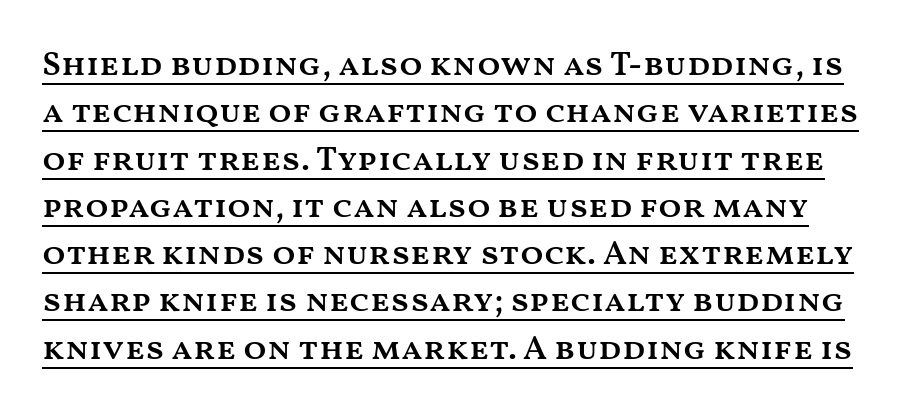
The image shows 34 px semibold, wide type, upright; set normal line spacing (1.39x), normal letter spacing, underlined; medium stroke contrast and a medium x-height.
